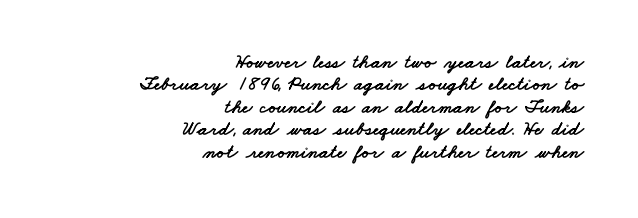
The image shows 20 px text type; set right-aligned, tight line spacing (1.12x), normal letter spacing, not underlined.
